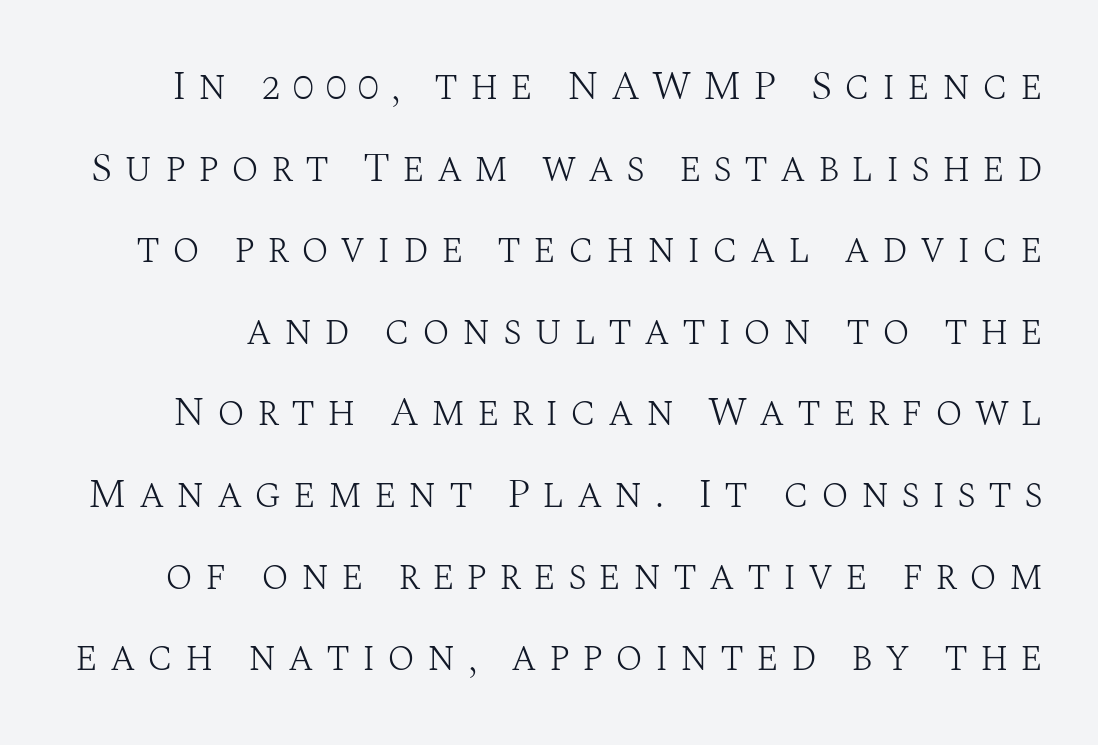
{"serif": "yes", "italic": "no", "bold": "no", "weight": "light", "width": "normal", "stroke_contrast": "medium", "x_height": "large", "monospaced": "no", "underline": "no", "line_spacing": "loose", "line_spacing_ratio": 1.99, "letter_spacing": "wide", "letter_spacing_em": 0.29, "glyph_px": 41}
